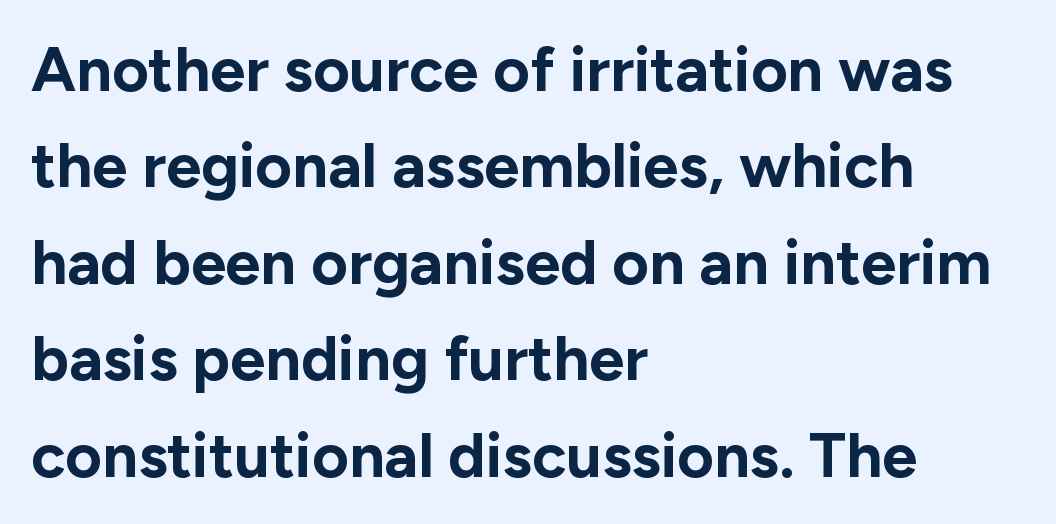
Q: Is the text bold? A: Yes.
Q: Is the text italic (slanted)? A: No, it is upright.
Q: Is the typeface a serif or a sans-serif typeface? A: Sans-serif.
Q: Is the text underlined? A: No.
Q: How is the paragraph aligned? A: Left-aligned.
Q: Is the spacing between letters normal or unusually wide? A: Normal.
Q: Is the spacing between lines tight, normal or loose? A: Normal.
Q: Width (condensed, normal, or wide)? A: Normal.
Q: Stroke contrast? A: Low.
Q: x-height? A: Medium.
Q: Monospaced? A: No.
